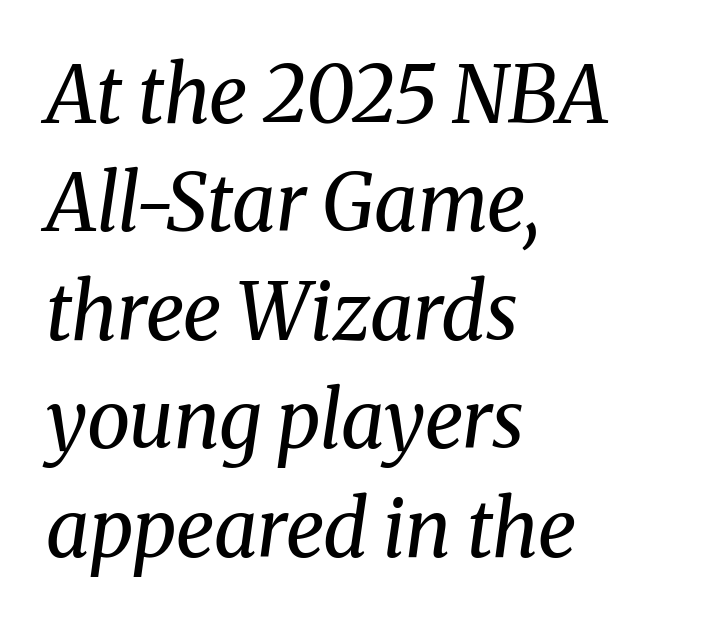
Q: Is the text bold? A: No.
Q: Is the text italic (slanted)? A: Yes, it leans right by about 8 degrees.
Q: Is the typeface a serif or a sans-serif typeface? A: Serif.
Q: Is the text underlined? A: No.
Q: How is the paragraph aligned? A: Left-aligned.
Q: Is the spacing between letters normal or unusually wide? A: Normal.
Q: Is the spacing between lines tight, normal or loose? A: Normal.
Q: Width (condensed, normal, or wide)? A: Normal.
Q: Stroke contrast? A: Medium.
Q: x-height? A: Medium.
Q: Monospaced? A: No.
